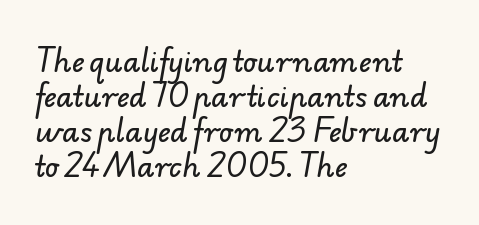
The image shows 28 px sans-serif type; set left-aligned, normal line spacing (1.25x), normal letter spacing, not underlined; low stroke contrast and a small x-height.
